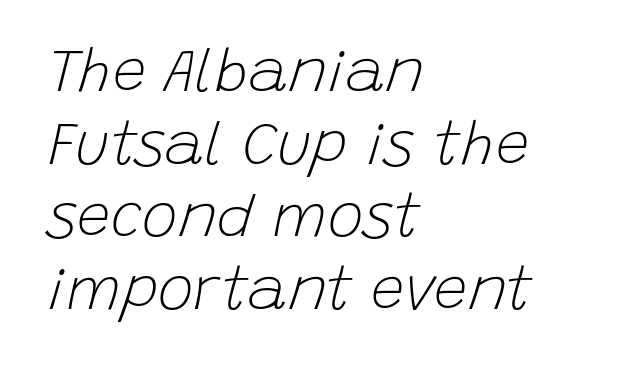
{"italic": "yes", "lean": "right", "slant_degrees": 15, "bold": "no", "weight": "light", "width": "normal", "stroke_contrast": "low", "x_height": "large", "monospaced": "no", "underline": "no", "align": "left", "line_spacing_ratio": 1.21, "letter_spacing": "normal", "letter_spacing_em": 0.0, "glyph_px": 60}
